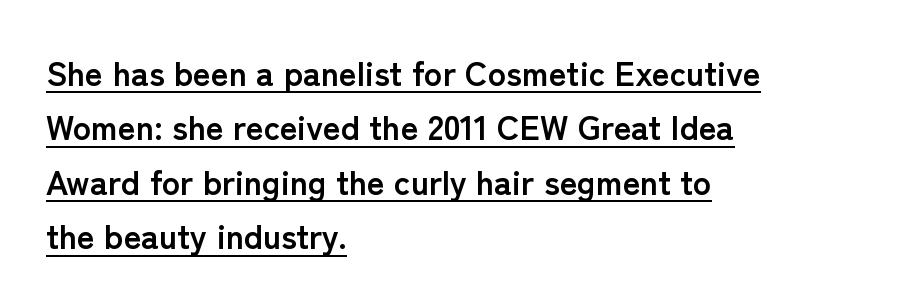
Standard letterfit; no display-style spreading of the glyphs. The characters display no serif detailing; their extremities are plain. These lines were composed using upright roman letters. A full-strength bold gives these letters their thick strokes. Has an underline been added? It has. This sample is left-justified, so line endings fall wherever the words run out.
